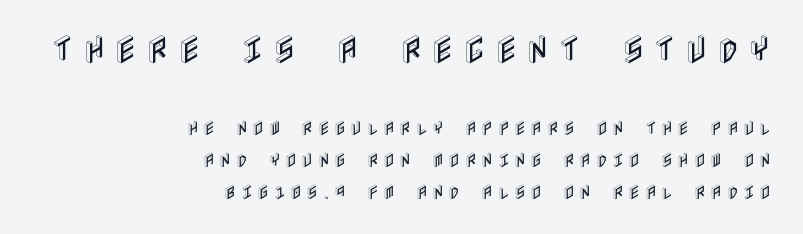
{"italic": "no", "width": "condensed", "x_height": "large", "underline": "no", "align": "right", "line_spacing": "loose", "line_spacing_ratio": 2.0, "letter_spacing": "wide", "letter_spacing_em": 0.29, "larger_block": "first", "size_ratio": 1.94, "glyph_px": 31}
